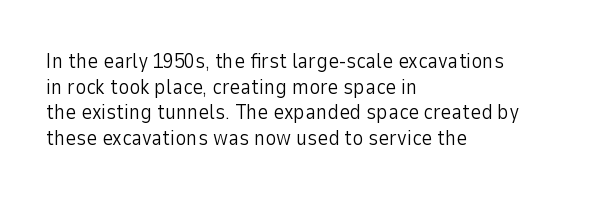
The image shows 21 px text type, upright; set left-aligned, line spacing 1.22x, normal letter spacing, not underlined.
